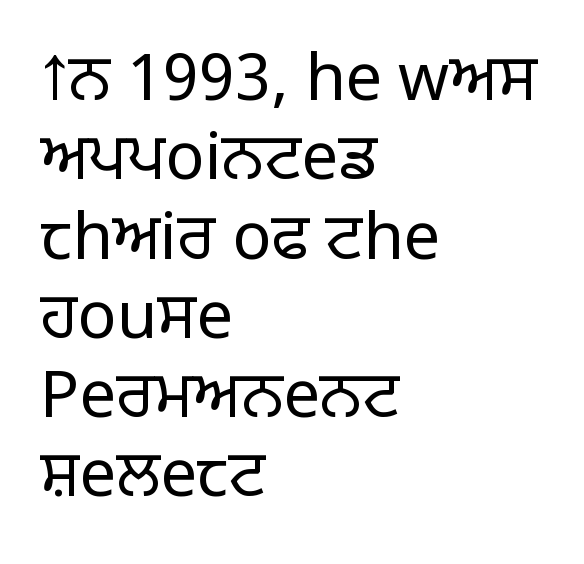
Italic? Not at all — the glyphs are vertical. Stem width sits at or under what a default text font uses. Varying glyph widths throughout — classic text-font behaviour. Just letters on the line, the space beneath them empty. The rendering anchors every line to the left-hand side.
